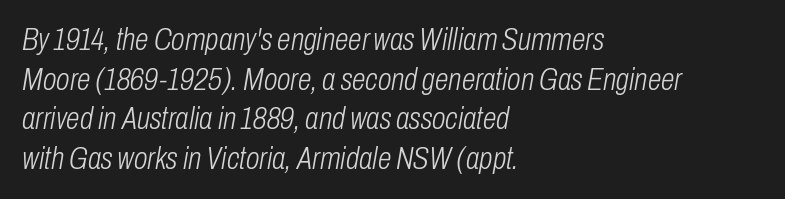
The image shows 31 px light, condensed type, italic (leaning right); set left-aligned, normal line spacing (1.28x), normal letter spacing, not underlined; low stroke contrast and a medium x-height.
